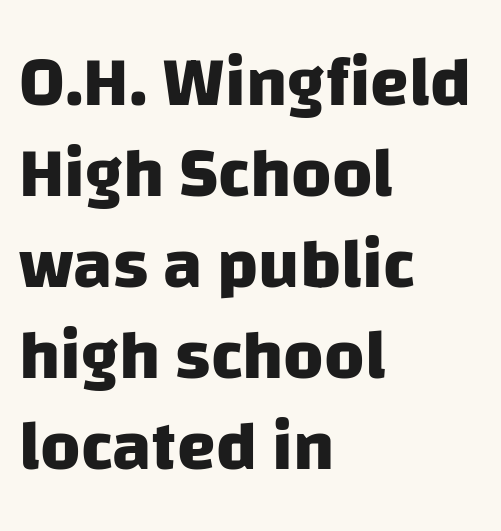
Q: Is the text bold? A: Yes.
Q: Is the typeface a serif or a sans-serif typeface? A: Sans-serif.
Q: Is the text underlined? A: No.
Q: How is the paragraph aligned? A: Left-aligned.
Q: Is the spacing between letters normal or unusually wide? A: Normal.
Q: Is the spacing between lines tight, normal or loose? A: Normal.
Q: Width (condensed, normal, or wide)? A: Normal.
Q: Stroke contrast? A: Low.
Q: x-height? A: Large.
Q: Monospaced? A: No.
